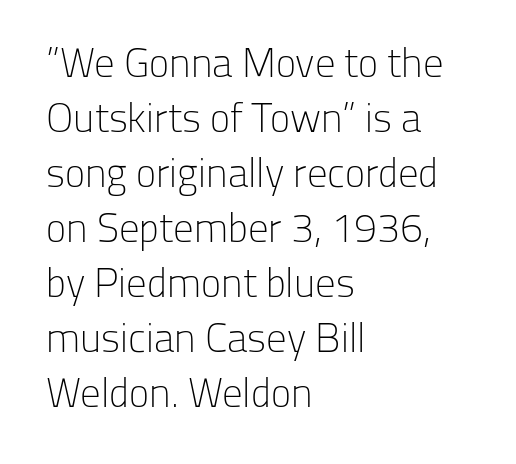
The image shows 41 px light sans-serif type, upright; set left-aligned, normal line spacing (1.34x), normal letter spacing, not underlined; low stroke contrast and a medium x-height.
